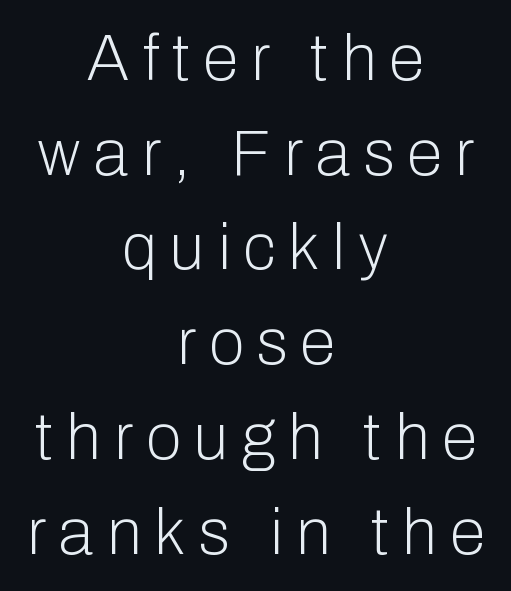
{"serif": "no", "italic": "no", "bold": "no", "weight": "light", "width": "normal", "stroke_contrast": "low", "x_height": "medium", "monospaced": "no", "underline": "no", "align": "center", "line_spacing": "normal", "line_spacing_ratio": 1.48, "letter_spacing": "wide", "letter_spacing_em": 0.21, "glyph_px": 64}
